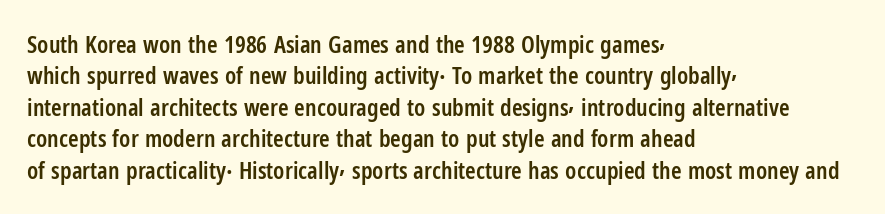
Students, this is semibold: more ink than regular, less than bold. Descender tails drop into unmarked territory. Reading down the block, your eye returns to a fixed left position each line. Do the letters lean? They stand straight. The space between consecutive lines is moderate.
